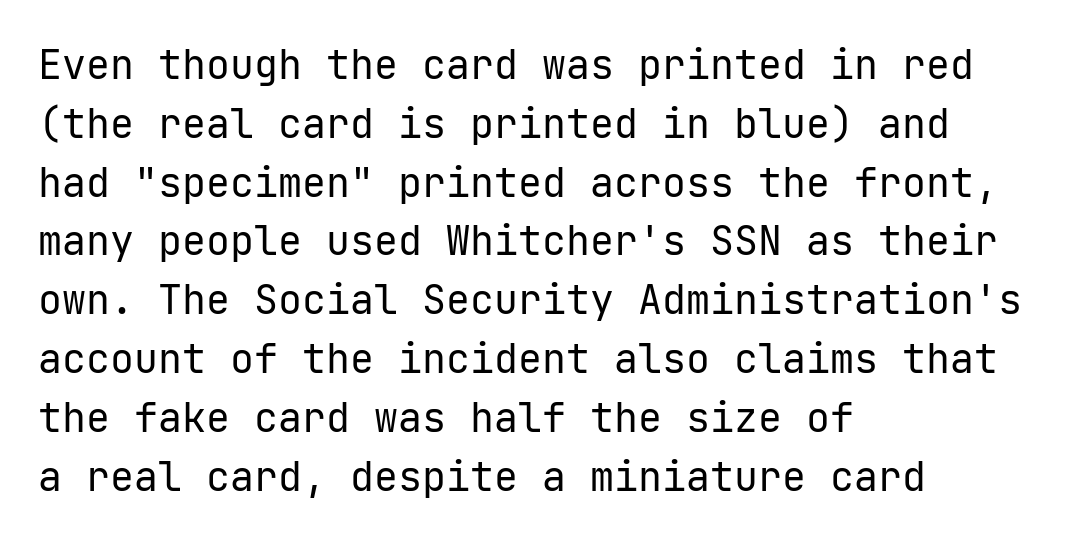
This sample uses plain, unmodified letter spacing. Horizontal bands of white between lines are of average thickness. The strip under each line holds only bare page. Ascenders rise straight up at ninety degrees. The weight would be labelled regular, book, light, or lighter still. Horizontal alignment here is leftward, the default for most running prose.
